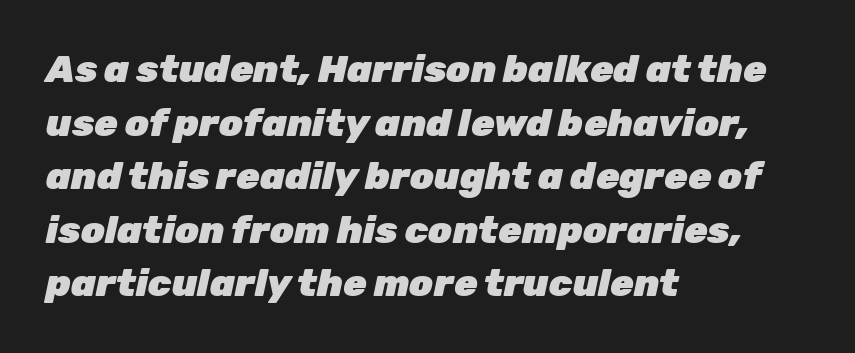
{"italic": "yes", "lean": "right", "slant_degrees": 12, "bold": "yes", "weight": "heavy", "width": "normal", "stroke_contrast": "low", "x_height": "medium", "monospaced": "no", "underline": "no", "align": "left", "line_spacing": "normal", "line_spacing_ratio": 1.41, "letter_spacing": "normal", "letter_spacing_em": 0.0, "glyph_px": 38}
